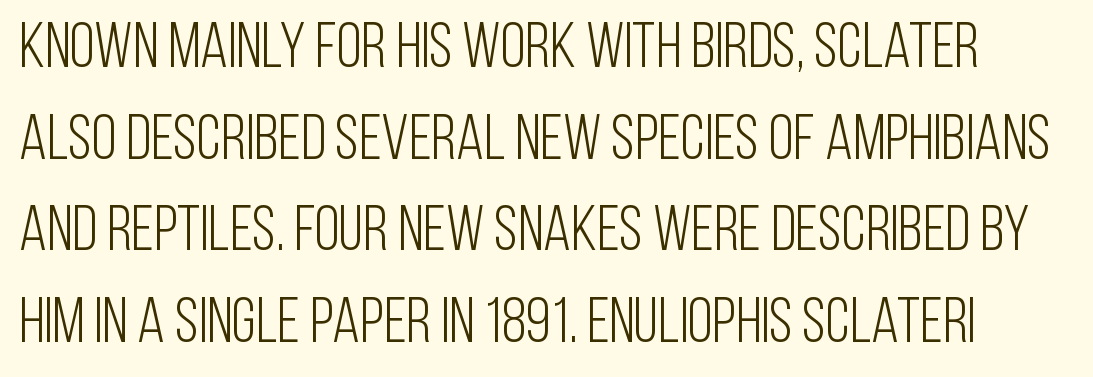
{"serif": "no", "italic": "no", "bold": "no", "weight": "light", "width": "condensed", "stroke_contrast": "low", "x_height": "large", "monospaced": "no", "underline": "no", "line_spacing": "normal", "line_spacing_ratio": 1.43, "letter_spacing": "normal", "letter_spacing_em": 0.0, "glyph_px": 64}
